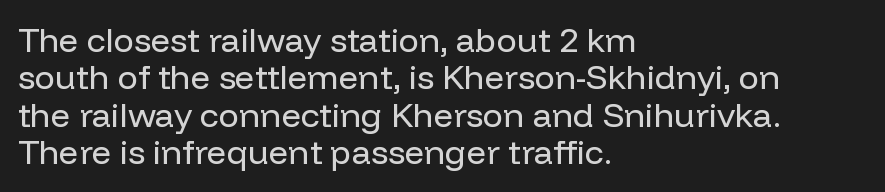
Q: Is the text bold? A: No.
Q: Is the text italic (slanted)? A: No, it is upright.
Q: Is the typeface a serif or a sans-serif typeface? A: Sans-serif.
Q: Is the text underlined? A: No.
Q: How is the paragraph aligned? A: Left-aligned.
Q: Is the spacing between letters normal or unusually wide? A: Normal.
Q: Is the spacing between lines tight, normal or loose? A: Tight.
Q: Width (condensed, normal, or wide)? A: Normal.
Q: Stroke contrast? A: Low.
Q: x-height? A: Medium.
Q: Monospaced? A: No.
